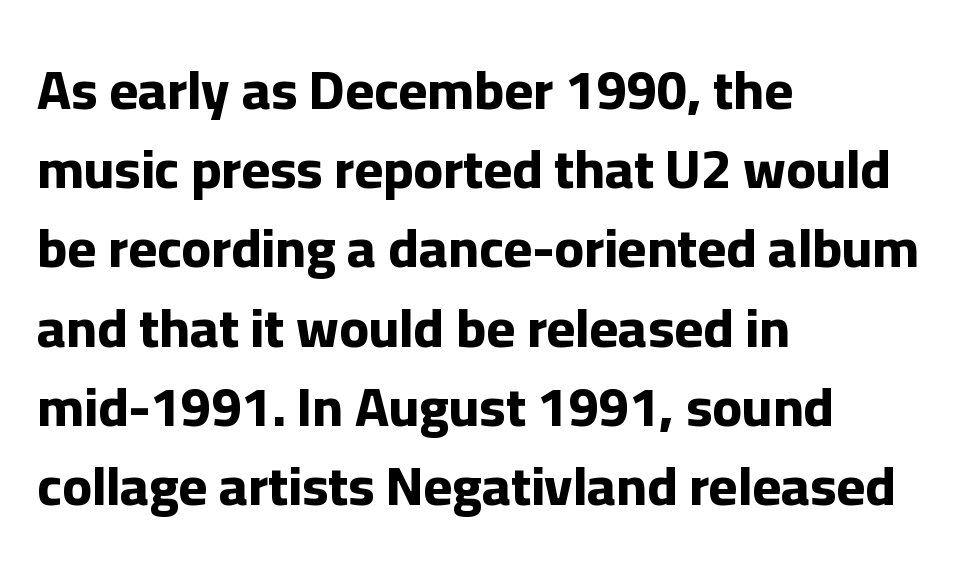
Q: Is the text bold? A: Yes.
Q: Is the text italic (slanted)? A: No, it is upright.
Q: Is the typeface a serif or a sans-serif typeface? A: Sans-serif.
Q: Is the text underlined? A: No.
Q: How is the paragraph aligned? A: Left-aligned.
Q: Is the spacing between letters normal or unusually wide? A: Normal.
Q: Is the spacing between lines tight, normal or loose? A: Normal.
Q: Width (condensed, normal, or wide)? A: Normal.
Q: Stroke contrast? A: Low.
Q: x-height? A: Medium.
Q: Monospaced? A: No.
